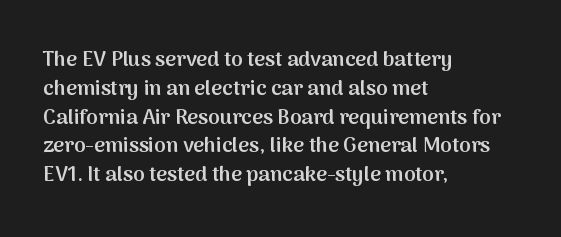
Q: Is the text bold? A: Semi-bold.
Q: Is the text italic (slanted)? A: No, it is upright.
Q: Is the text underlined? A: No.
Q: How is the paragraph aligned? A: Left-aligned.
Q: Is the spacing between letters normal or unusually wide? A: Normal.
Q: Is the spacing between lines tight, normal or loose? A: Normal.
